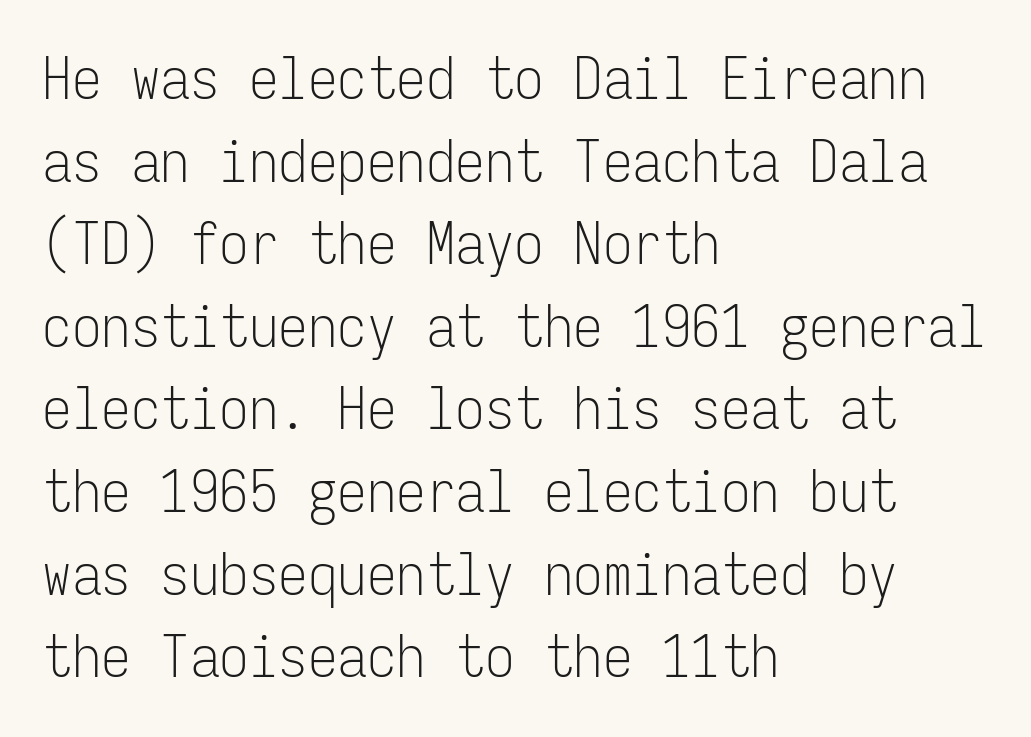
The image shows 59 px light, condensed sans-serif type, upright, monospaced; set left-aligned, normal line spacing (1.4x), normal letter spacing, not underlined; low stroke contrast and a medium x-height.
